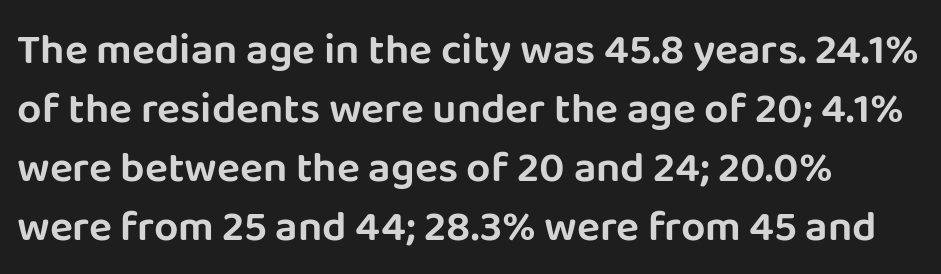
The image shows 43 px sans-serif type, upright; set left-aligned, normal line spacing (1.37x), normal letter spacing, not underlined; low stroke contrast and a large x-height.
